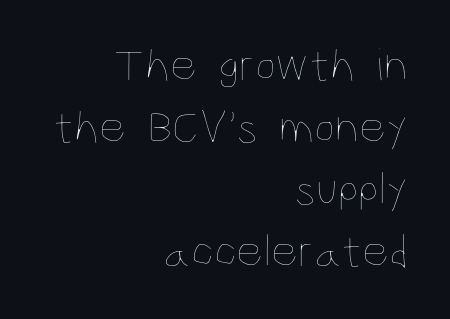
Q: Is the text bold? A: No.
Q: Is the text italic (slanted)? A: No, it is upright.
Q: Is the text underlined? A: No.
Q: How is the paragraph aligned? A: Right-aligned.
Q: Is the spacing between letters normal or unusually wide? A: Normal.
Q: Is the spacing between lines tight, normal or loose? A: Normal.
Q: Width (condensed, normal, or wide)? A: Condensed.
Q: Stroke contrast? A: Low.
Q: x-height? A: Large.
Q: Monospaced? A: No.
